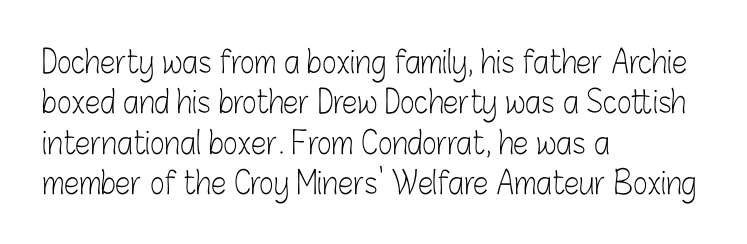
The rendering anchors every line to the left-hand side. Notice how the stems are strictly vertical — no italics here. Each letter's strokes conclude bluntly, with no projecting serifs. Summary of vertical rhythm: regular, with standard interline spacing.
